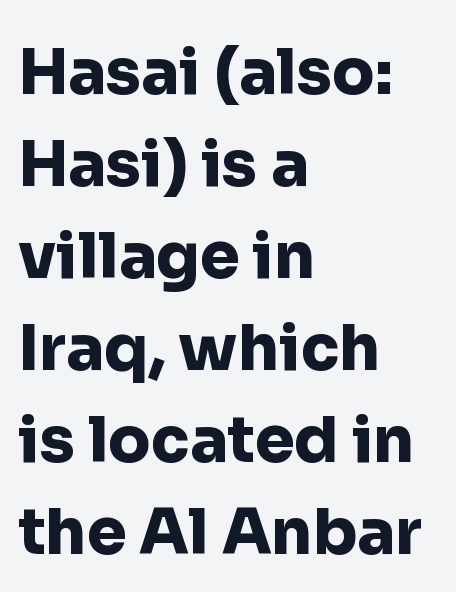
{"serif": "no", "italic": "no", "bold": "yes", "weight": "heavy", "width": "normal", "stroke_contrast": "low", "x_height": "medium", "monospaced": "no", "underline": "no", "align": "left", "line_spacing": "normal", "line_spacing_ratio": 1.46, "letter_spacing": "normal", "letter_spacing_em": 0.0, "glyph_px": 63}
